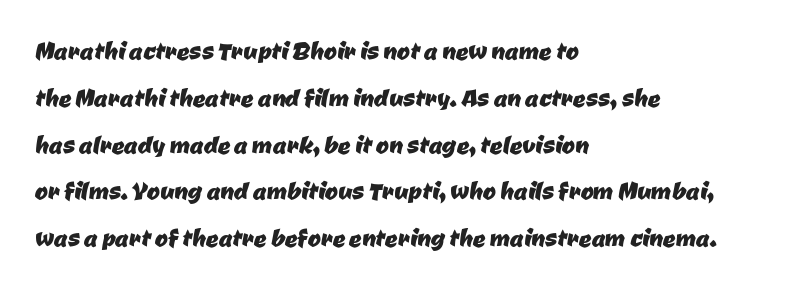
Q: Is the typeface a serif or a sans-serif typeface? A: Sans-serif.
Q: Is the text underlined? A: No.
Q: How is the paragraph aligned? A: Left-aligned.
Q: Is the spacing between letters normal or unusually wide? A: Normal.
Q: Is the spacing between lines tight, normal or loose? A: Normal.
Q: Width (condensed, normal, or wide)? A: Normal.
Q: Stroke contrast? A: Low.
Q: x-height? A: Medium.
Q: Monospaced? A: No.
